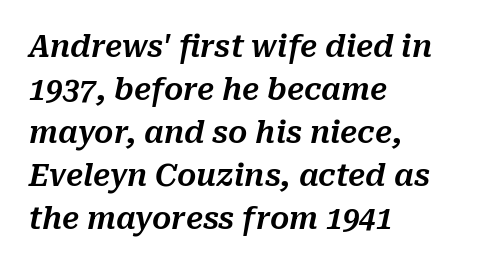
The image shows 30 px text type, italic (leaning right); set left-aligned, normal line spacing (1.43x), normal letter spacing, not underlined; medium stroke contrast and a medium x-height.
